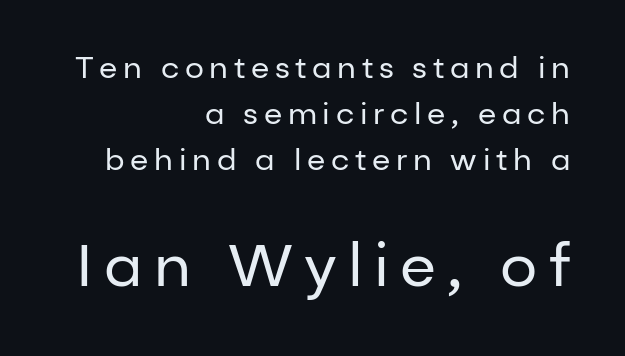
The image shows 59 px regular-weight sans-serif type, upright; set right-aligned, normal line spacing (1.54x), not underlined; the second (bottom) block is 1.97x larger; low stroke contrast and a medium x-height.
